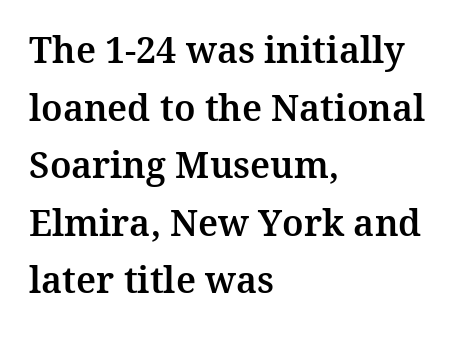
Q: Is the text italic (slanted)? A: No, it is upright.
Q: Is the typeface a serif or a sans-serif typeface? A: Serif.
Q: Is the text underlined? A: No.
Q: How is the paragraph aligned? A: Left-aligned.
Q: Is the spacing between letters normal or unusually wide? A: Normal.
Q: Is the spacing between lines tight, normal or loose? A: Normal.
Q: Width (condensed, normal, or wide)? A: Normal.
Q: Stroke contrast? A: Medium.
Q: x-height? A: Medium.
Q: Monospaced? A: No.
